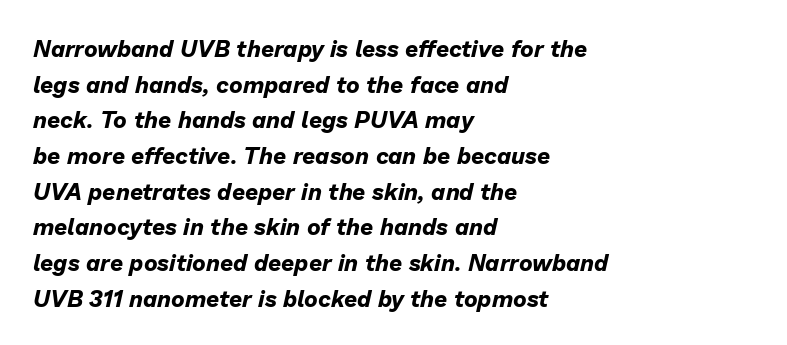
Q: Is the text bold? A: Yes.
Q: Is the text italic (slanted)? A: Yes, it leans right by about 13 degrees.
Q: Is the text underlined? A: No.
Q: How is the paragraph aligned? A: Left-aligned.
Q: Is the spacing between letters normal or unusually wide? A: Normal.
Q: Is the spacing between lines tight, normal or loose? A: Normal.
